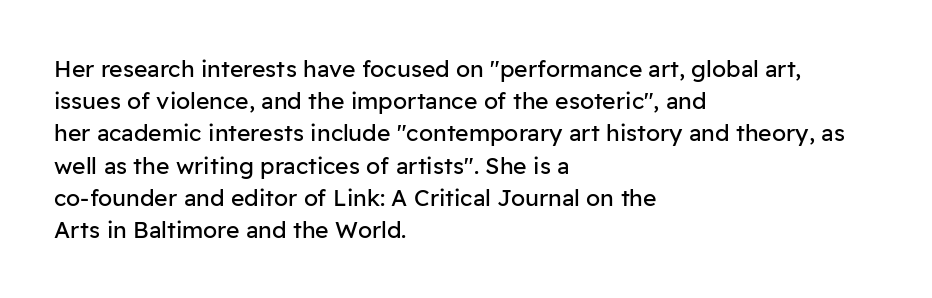
Q: Is the text bold? A: No.
Q: Is the text italic (slanted)? A: No, it is upright.
Q: Is the text underlined? A: No.
Q: How is the paragraph aligned? A: Left-aligned.
Q: Is the spacing between letters normal or unusually wide? A: Normal.
Q: Is the spacing between lines tight, normal or loose? A: Normal.
